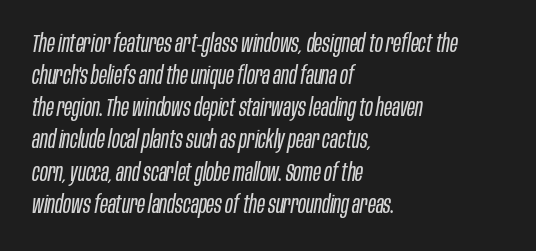
Stroke thickness stays within the range of a standard reading face or lighter. Slant detected: the letters are inclined. Honestly, the row spacing looks completely unremarkable. This sample uses plain, unmodified letter spacing. Lines of text with bare space underneath. The passage is arranged the way most books set body copy — flush left.
